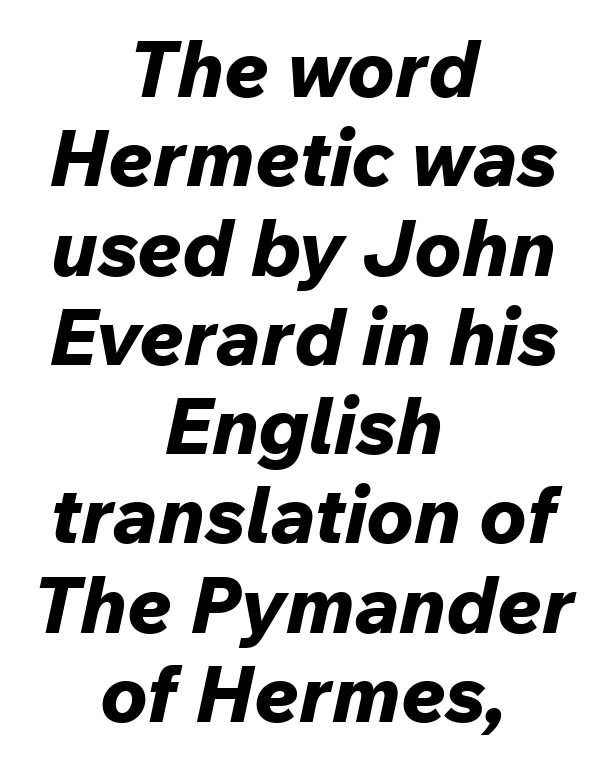
You could barely slide anything between these rows. Weight check: bold — yes, fully. This sample has the flowing, uneven cadence of proportional lettering. Characters are canted at an angle relative to the baseline's perpendicular. If you folded the block vertically in half, each line would mirror itself in length. The foot of each line stays bare and open.
